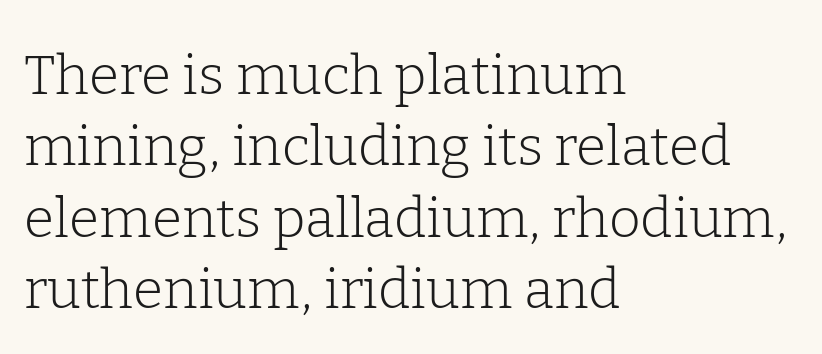
Q: Is the text bold? A: No.
Q: Is the text italic (slanted)? A: No, it is upright.
Q: Is the typeface a serif or a sans-serif typeface? A: Serif.
Q: Is the text underlined? A: No.
Q: How is the paragraph aligned? A: Left-aligned.
Q: Is the spacing between letters normal or unusually wide? A: Normal.
Q: Is the spacing between lines tight, normal or loose? A: Normal.
Q: Width (condensed, normal, or wide)? A: Normal.
Q: Stroke contrast? A: Low.
Q: x-height? A: Medium.
Q: Monospaced? A: No.
